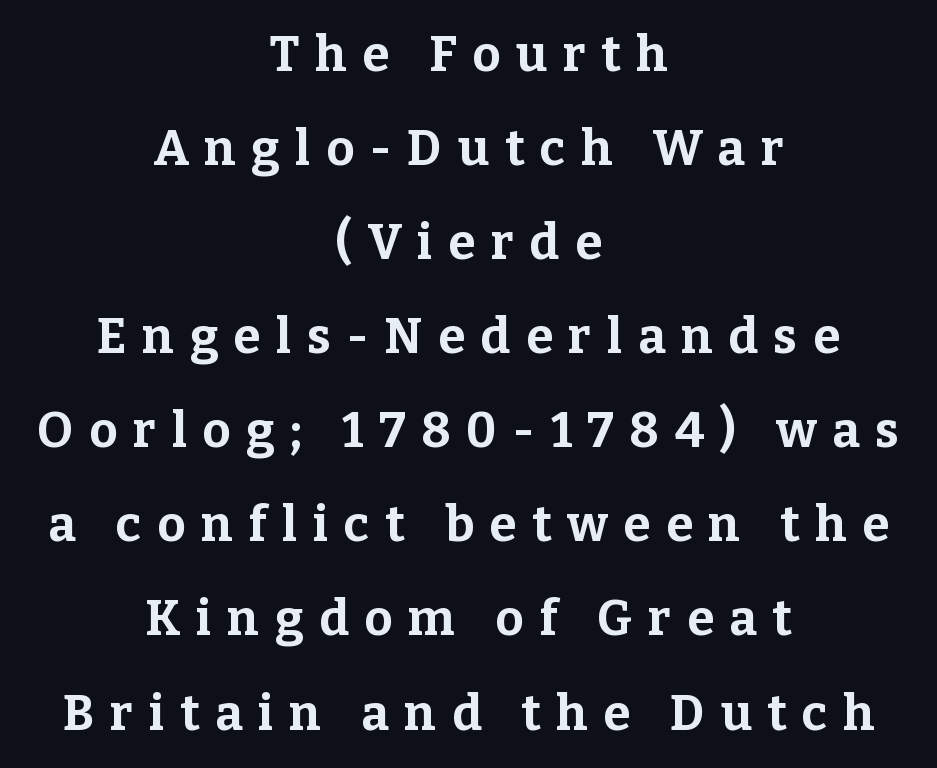
Q: Is the text bold? A: Yes.
Q: Is the text italic (slanted)? A: No, it is upright.
Q: Is the typeface a serif or a sans-serif typeface? A: Serif.
Q: Is the text underlined? A: No.
Q: How is the paragraph aligned? A: Centered.
Q: Is the spacing between letters normal or unusually wide? A: Unusually wide.
Q: Is the spacing between lines tight, normal or loose? A: Loose.
Q: Width (condensed, normal, or wide)? A: Normal.
Q: Stroke contrast? A: Low.
Q: x-height? A: Medium.
Q: Monospaced? A: No.
